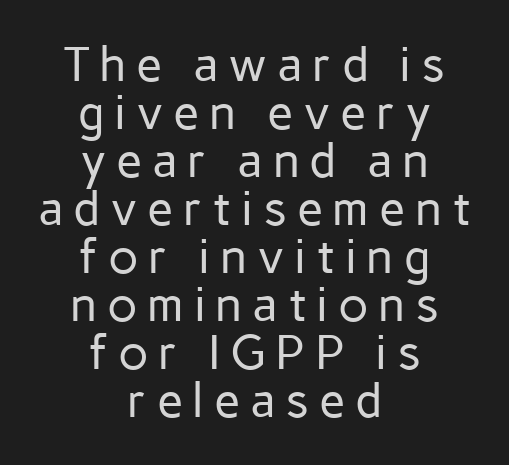
The image shows 48 px regular-weight sans-serif type, upright; set centered, tight line spacing (1.0x), unusually wide letter spacing (+0.2 em), not underlined; low stroke contrast and a medium x-height.
